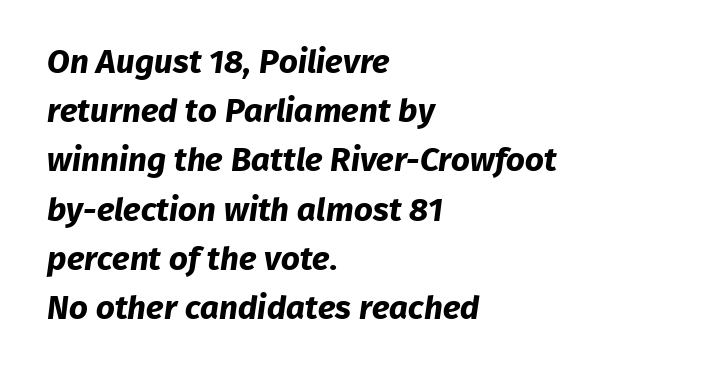
The image shows 33 px bold sans-serif type; set left-aligned, normal line spacing (1.49x), normal letter spacing, not underlined; low stroke contrast and a medium x-height.
